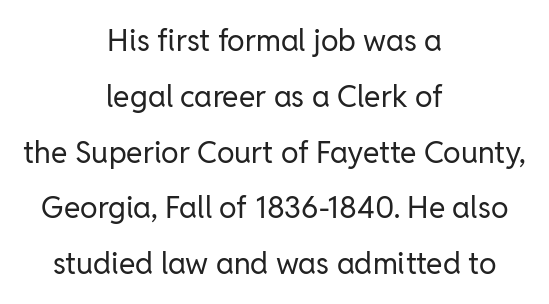
{"serif": "no", "italic": "no", "bold": "no", "weight": "regular", "width": "normal", "stroke_contrast": "low", "x_height": "medium", "monospaced": "no", "underline": "no", "align": "center", "line_spacing_ratio": 1.86, "letter_spacing": "normal", "letter_spacing_em": 0.0, "glyph_px": 30}
